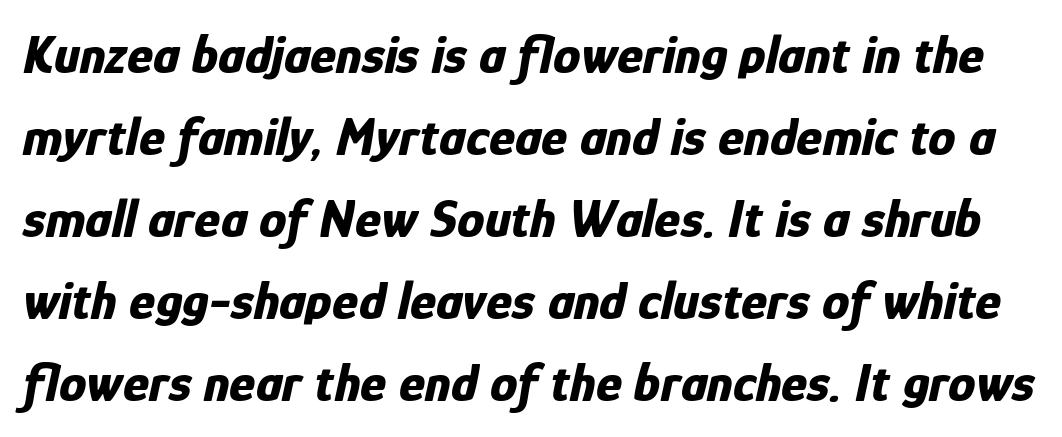
These lines carry a lot of weight — the face is fully bold. Characters follow at the spacing the type designer built in. The rendering uses natural spacing where letterforms have individual widths. Every character sits at an angle, as italics do.
